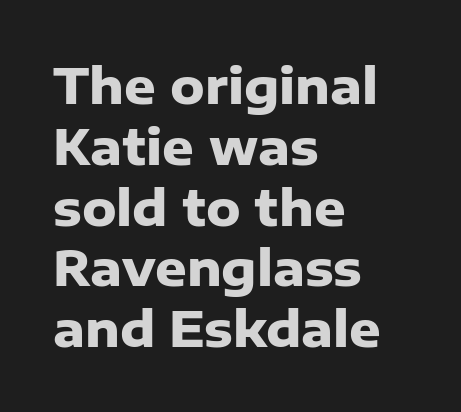
Do the characters align in a grid? No, the font is proportional. Thick stems and heavy bowls — unmistakably bold. This sample uses a sans-serif face. Compared with typical body copy, the letter spacing here is the same. Decoration check: the copy has no underline. Notice how the stems are strictly vertical — no italics here.
